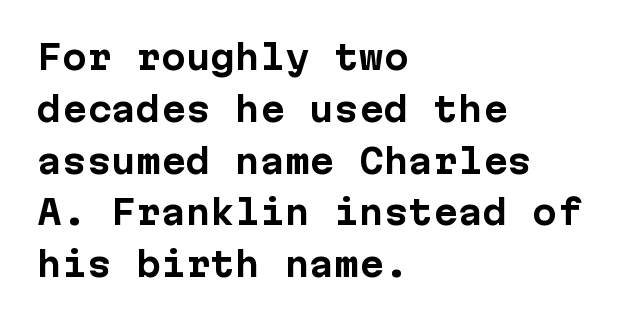
The image shows 33 px bold sans-serif type, upright, monospaced; set left-aligned, normal line spacing (1.57x), normal letter spacing, not underlined; low stroke contrast and a medium x-height.
